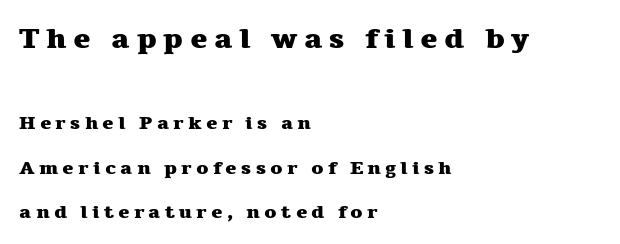
Q: Is the text bold? A: Yes.
Q: Is the text italic (slanted)? A: No, it is upright.
Q: Is the typeface a serif or a sans-serif typeface? A: Serif.
Q: Is the text underlined? A: No.
Q: How is the paragraph aligned? A: Left-aligned.
Q: Is the spacing between letters normal or unusually wide? A: Unusually wide.
Q: Is the spacing between lines tight, normal or loose? A: Loose.
Q: Which block of text is set in a larger size, the first (top) or the second (bottom)? A: The first (top) one.
Q: Width (condensed, normal, or wide)? A: Wide.
Q: Stroke contrast? A: Medium.
Q: x-height? A: Medium.
Q: Monospaced? A: No.
